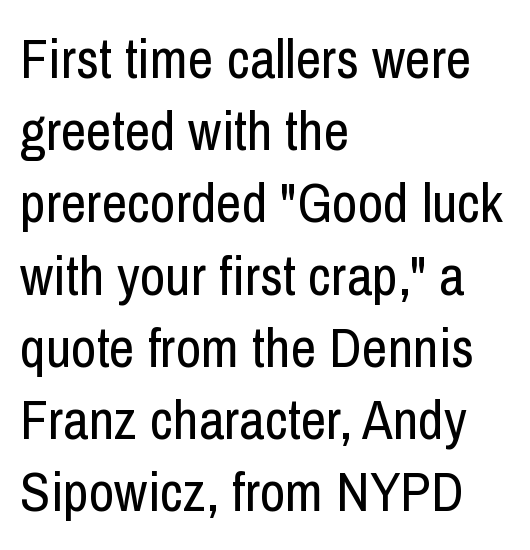
{"serif": "no", "italic": "no", "bold": "no", "weight": "regular", "width": "condensed", "stroke_contrast": "low", "x_height": "medium", "monospaced": "no", "underline": "no", "align": "left", "line_spacing": "normal", "line_spacing_ratio": 1.29, "letter_spacing": "normal", "letter_spacing_em": 0.0, "glyph_px": 56}
